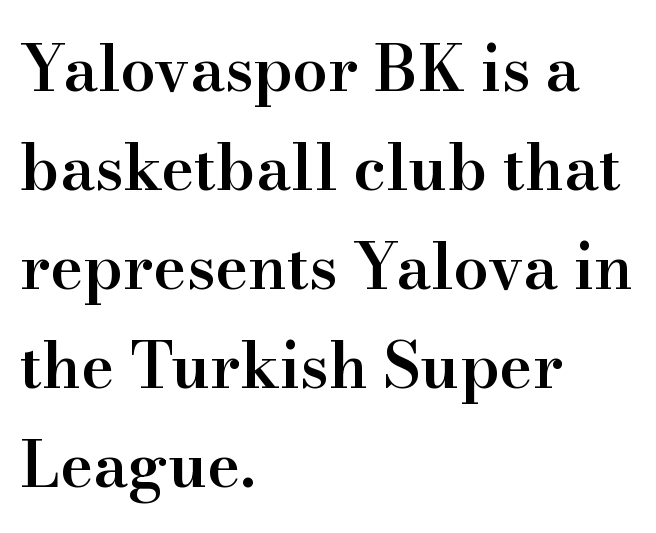
Is this a fixed-width face? No — the glyphs have proportional, varying widths. The typesetting leans somewhat heavy: a semibold. Leading: standard. The lines in this sample share a left origin and differ only in where they stop.
